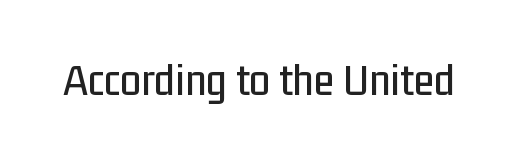
Q: Is the text italic (slanted)? A: No, it is upright.
Q: Is the typeface a serif or a sans-serif typeface? A: Sans-serif.
Q: Is the text underlined? A: No.
Q: Is the spacing between letters normal or unusually wide? A: Normal.
Q: Width (condensed, normal, or wide)? A: Condensed.
Q: Stroke contrast? A: Low.
Q: x-height? A: Medium.
Q: Monospaced? A: No.
